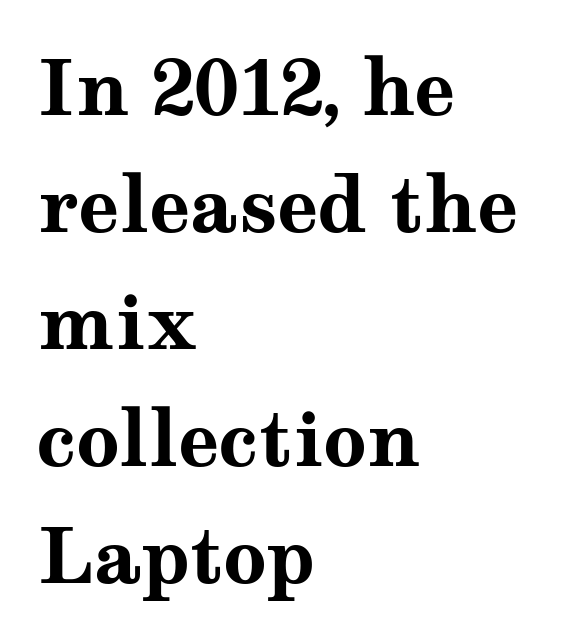
{"serif": "yes", "italic": "no", "bold": "yes", "weight": "bold", "width": "wide", "stroke_contrast": "medium", "x_height": "medium", "monospaced": "no", "underline": "no", "align": "left", "line_spacing": "normal", "line_spacing_ratio": 1.54, "letter_spacing": "normal", "letter_spacing_em": 0.0, "glyph_px": 76}
